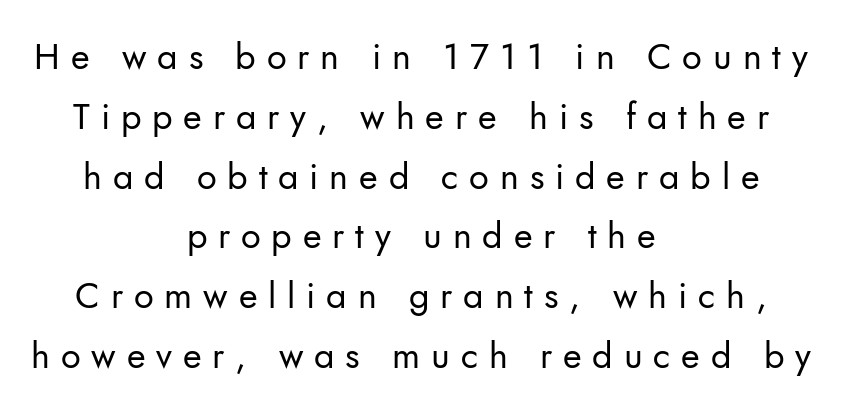
Rendered with straight, roman letterforms. The face used here is a sans, in the tradition of grotesques and geometrics. Is the stroke heavy? The answer is a plain regular-or-lighter. The specimen omits any rule beneath the text block's lines.
